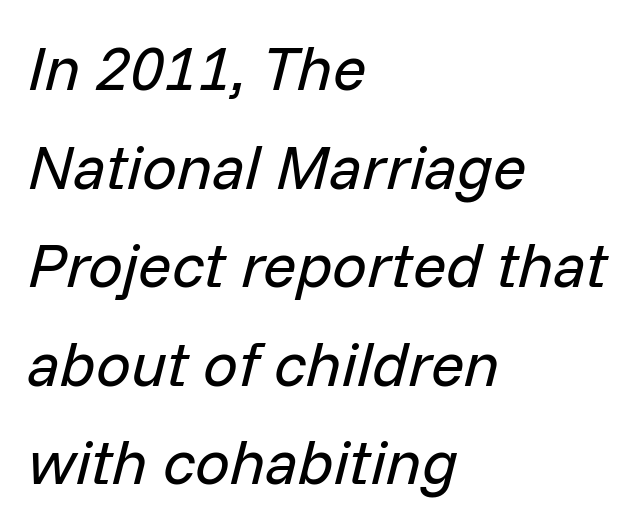
{"italic": "yes", "lean": "right", "slant_degrees": 14, "bold": "no", "weight": "regular", "width": "normal", "stroke_contrast": "low", "x_height": "medium", "monospaced": "no", "underline": "no", "align": "left", "line_spacing": "normal", "line_spacing_ratio": 1.59, "letter_spacing": "normal", "letter_spacing_em": 0.0, "glyph_px": 62}
